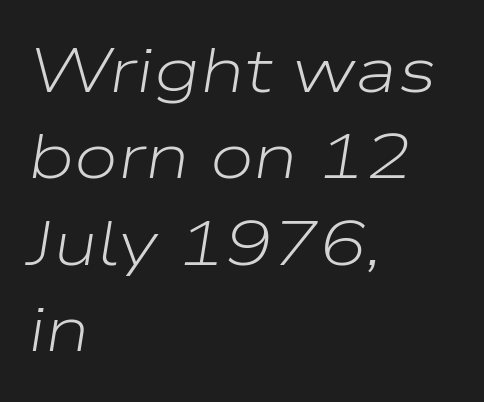
Q: Is the text bold? A: No.
Q: Is the text italic (slanted)? A: Yes, it leans right by about 9 degrees.
Q: Is the text underlined? A: No.
Q: How is the paragraph aligned? A: Left-aligned.
Q: Is the spacing between letters normal or unusually wide? A: Normal.
Q: Is the spacing between lines tight, normal or loose? A: Normal.
Q: Width (condensed, normal, or wide)? A: Wide.
Q: Stroke contrast? A: Low.
Q: x-height? A: Medium.
Q: Monospaced? A: No.
